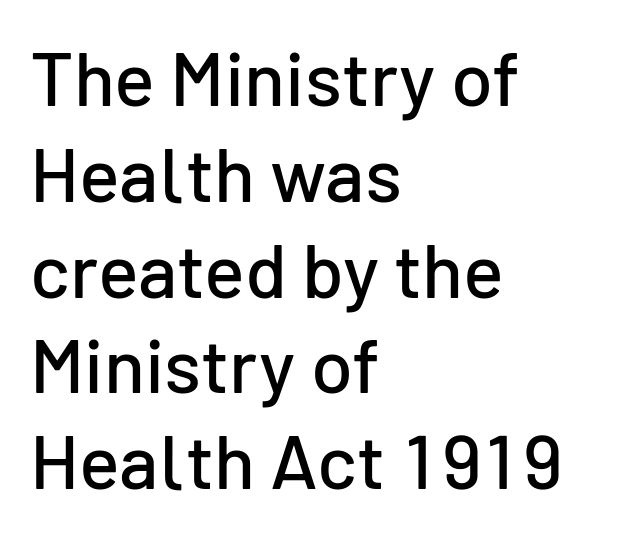
The image shows 76 px sans-serif type, upright; set left-aligned, normal line spacing (1.26x), normal letter spacing, not underlined; low stroke contrast and a medium x-height.
